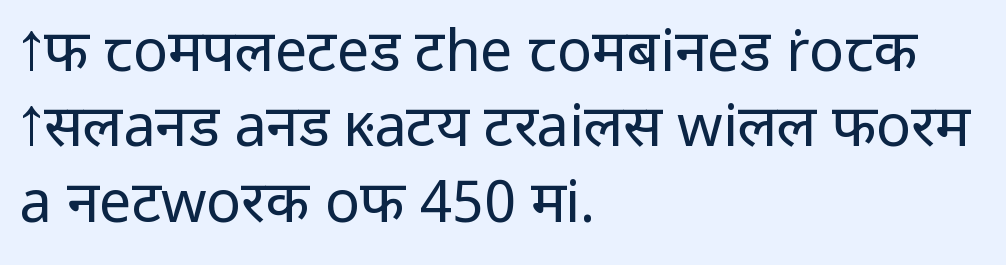
Posture: vertical. Reading down the block, your eye returns to a fixed left position each line. No heavy texture on the line: the type isn't bold. Is the letter spacing exaggerated? No — it looks like the ordinary default. Is this a sans? Yes — the strokes have no serifs.
